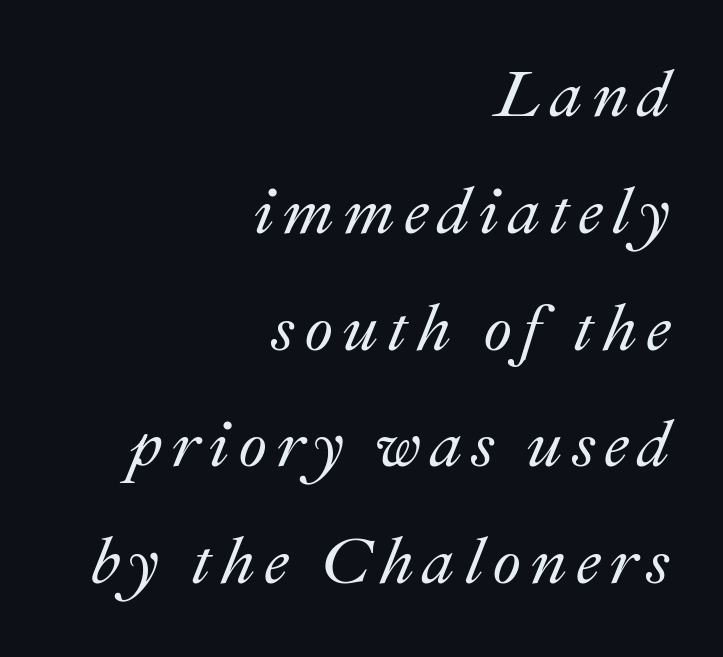
Reading down the block, your eye finds every line finishing at a fixed right position. Slanted lettering throughout. Varying glyph widths throughout — classic text-font behaviour. Anything drawn beneath the words? Only blank space.
